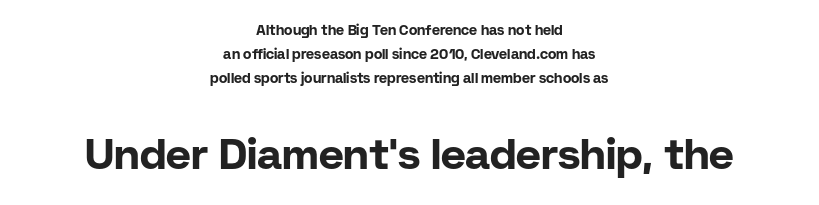
The image shows 43 px bold sans-serif type, upright; set centered, normal line spacing (1.7x), normal letter spacing, not underlined; the second (bottom) block is 3.07x larger; low stroke contrast and a medium x-height.
